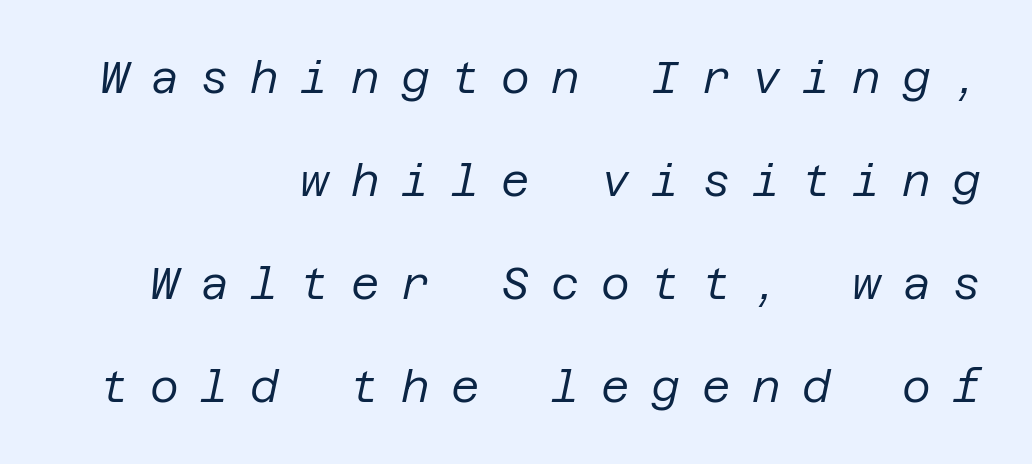
Q: Is the text bold? A: No.
Q: Is the text italic (slanted)? A: Yes, it leans right by about 12 degrees.
Q: Is the text underlined? A: No.
Q: How is the paragraph aligned? A: Right-aligned.
Q: Is the spacing between letters normal or unusually wide? A: Unusually wide.
Q: Is the spacing between lines tight, normal or loose? A: Loose.
Q: Width (condensed, normal, or wide)? A: Normal.
Q: Stroke contrast? A: Low.
Q: x-height? A: Large.
